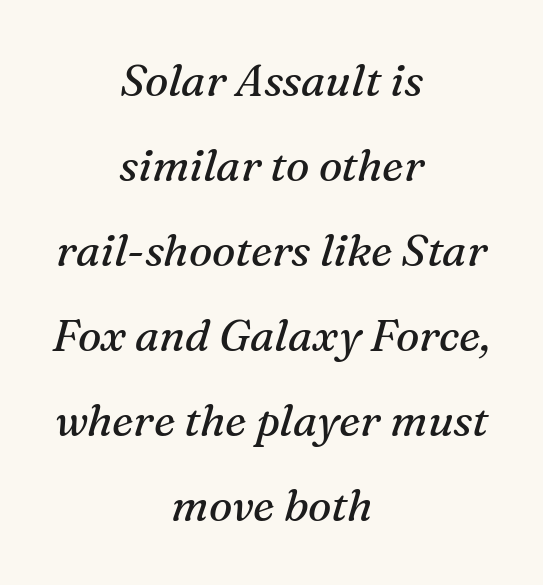
{"serif": "yes", "italic": "yes", "lean": "right", "slant_degrees": 16, "bold": "no", "weight": "regular", "width": "normal", "stroke_contrast": "medium", "x_height": "medium", "monospaced": "no", "underline": "no", "align": "center", "line_spacing": "loose", "line_spacing_ratio": 1.93, "letter_spacing": "normal", "letter_spacing_em": 0.0, "glyph_px": 44}
